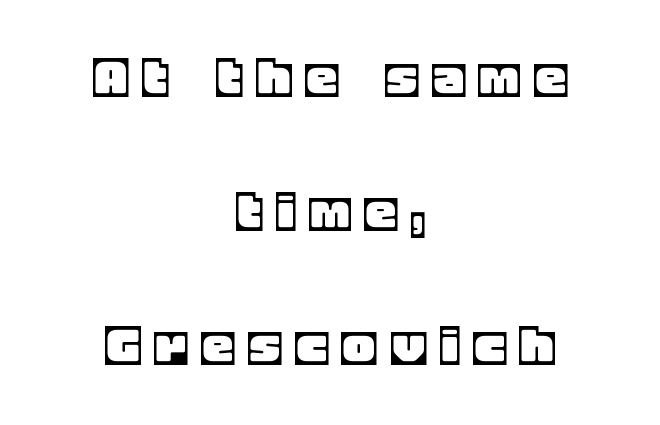
Q: Is the text italic (slanted)? A: No, it is upright.
Q: Is the text underlined? A: No.
Q: How is the paragraph aligned? A: Centered.
Q: Is the spacing between letters normal or unusually wide? A: Unusually wide.
Q: Is the spacing between lines tight, normal or loose? A: Loose.
Q: Width (condensed, normal, or wide)? A: Normal.
Q: x-height? A: Large.
Q: Monospaced? A: No.
